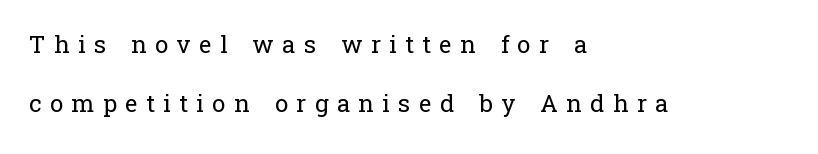
Caption: multi-line text, flush left, ragged right. The leading is generous, giving the passage an open texture. The letters stand upright; this is a roman face. Decoration check: the copy has no underline. A typesetter would call this heavily tracked-out type. Weight class: somewhere from thin through regular.
